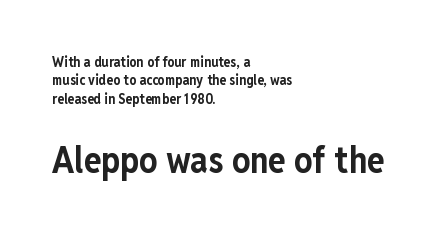
The image shows 36 px bold, condensed sans-serif type, upright; set left-aligned, normal line spacing (1.32x), normal letter spacing, not underlined; the second (bottom) block is 2.57x larger; low stroke contrast and a medium x-height.
